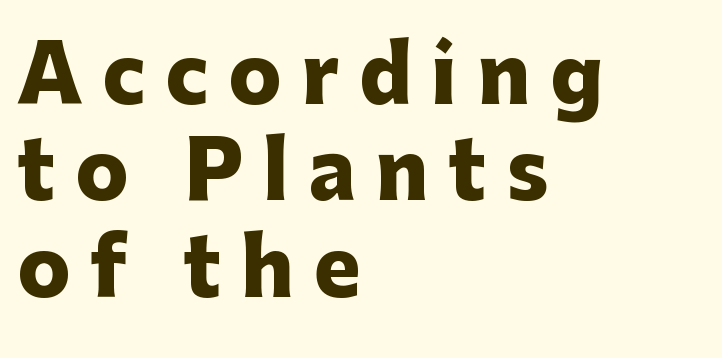
Q: Is the text bold? A: Yes.
Q: Is the text italic (slanted)? A: No, it is upright.
Q: Is the typeface a serif or a sans-serif typeface? A: Sans-serif.
Q: Is the text underlined? A: No.
Q: How is the paragraph aligned? A: Left-aligned.
Q: Is the spacing between letters normal or unusually wide? A: Unusually wide.
Q: Width (condensed, normal, or wide)? A: Normal.
Q: Stroke contrast? A: Low.
Q: x-height? A: Medium.
Q: Monospaced? A: No.
